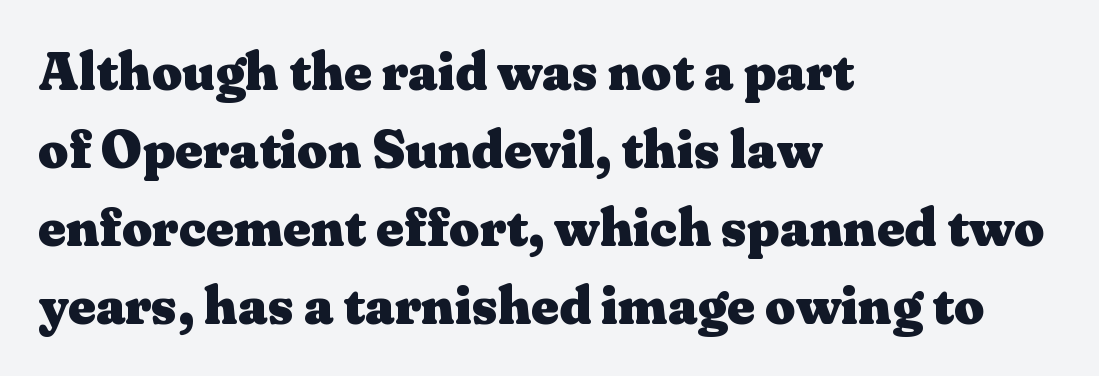
{"serif": "yes", "italic": "no", "bold": "yes", "weight": "heavy", "width": "wide", "stroke_contrast": "medium", "x_height": "medium", "monospaced": "no", "underline": "no", "align": "left", "line_spacing": "normal", "line_spacing_ratio": 1.47, "letter_spacing": "normal", "letter_spacing_em": 0.0, "glyph_px": 53}
